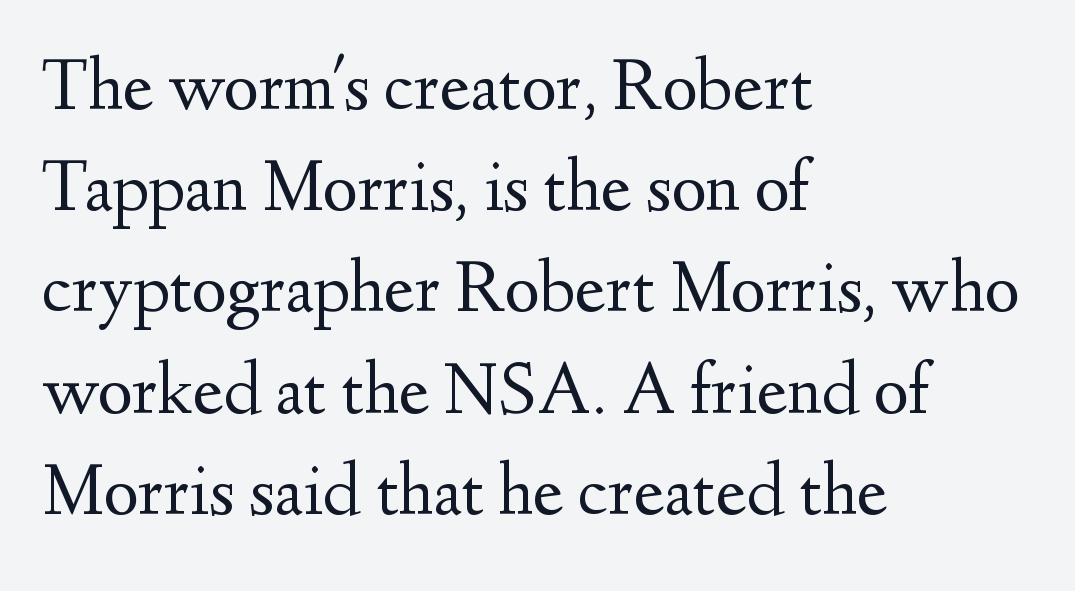
Q: Is the text bold? A: No.
Q: Is the text italic (slanted)? A: No, it is upright.
Q: Is the typeface a serif or a sans-serif typeface? A: Serif.
Q: Is the text underlined? A: No.
Q: How is the paragraph aligned? A: Left-aligned.
Q: Is the spacing between letters normal or unusually wide? A: Normal.
Q: Is the spacing between lines tight, normal or loose? A: Normal.
Q: Width (condensed, normal, or wide)? A: Normal.
Q: Stroke contrast? A: Medium.
Q: x-height? A: Small.
Q: Monospaced? A: No.
